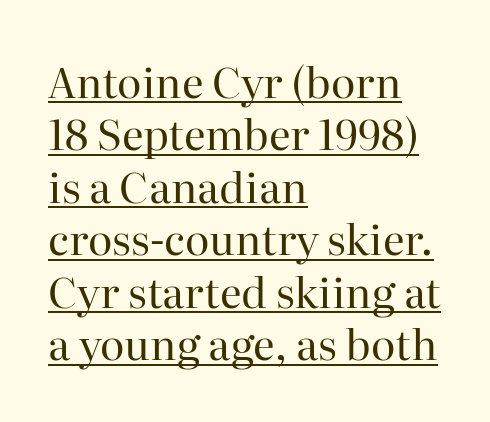
The image shows 42 px regular-weight serif type, upright; set left-aligned, normal line spacing (1.25x), normal letter spacing, underlined; high stroke contrast and a medium x-height.
